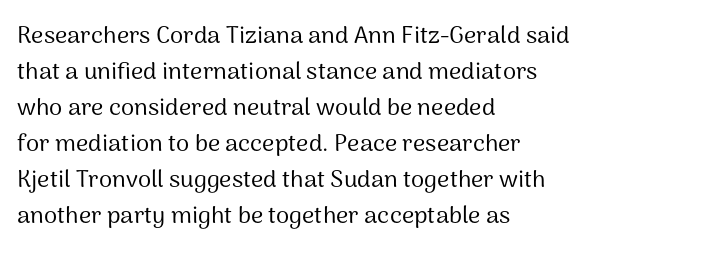
{"italic": "no", "bold": "no", "underline": "no", "align": "left", "line_spacing": "normal", "line_spacing_ratio": 1.5, "letter_spacing": "normal", "letter_spacing_em": 0.0, "glyph_px": 24}
